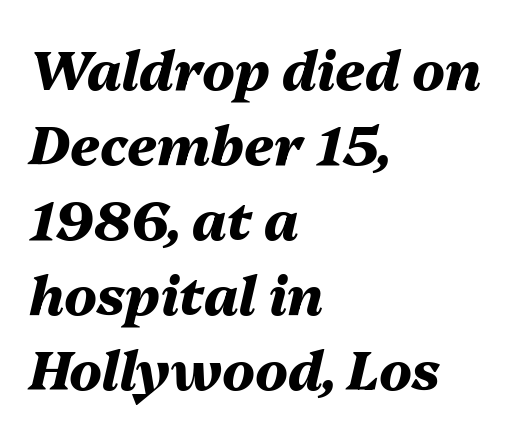
The image shows 54 px heavy type, italic (leaning right); set left-aligned, normal line spacing (1.39x), normal letter spacing, not underlined; medium stroke contrast and a medium x-height.
